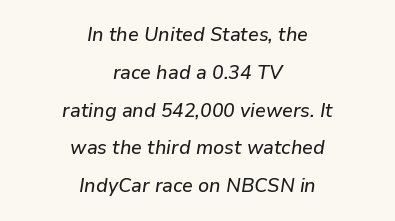
Between one letter and the next there's only the usual sliver of space. The lines are quadded center. These lines were composed using italics. Honestly, there is no underline to notice here at all.
